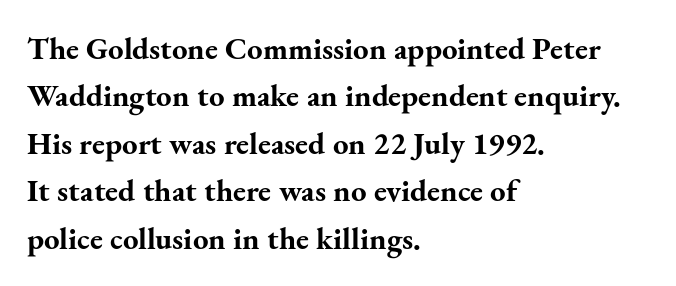
Each line starts at the same left margin while the right side varies. The face used here is proportionally spaced, like ordinary book or web type. Observe the ordinary spacing: letters are neighbours, not strangers. The line-height multiplier appears to be the usual default. Strong, thick strokes mark this as bold type. Has an underline been added? It has not.
